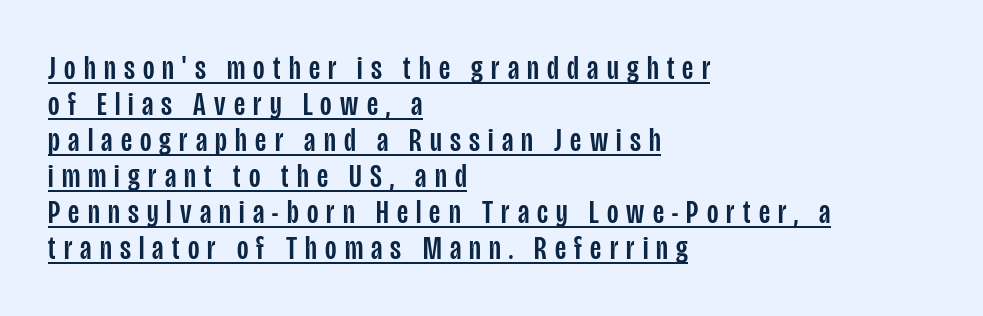
Line spacing here is tight. These characters rest on top of a visible drawn line. Nothing sits at the stroke ends, so this counts as sans-serif. This is the regular roman posture of the typeface.
